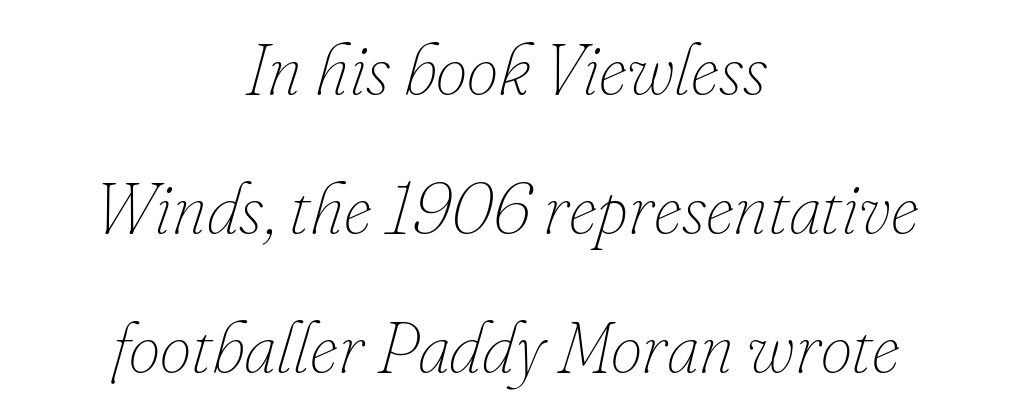
Q: Is the text bold? A: No.
Q: Is the text italic (slanted)? A: Yes, it leans right by about 16 degrees.
Q: Is the text underlined? A: No.
Q: How is the paragraph aligned? A: Centered.
Q: Is the spacing between letters normal or unusually wide? A: Normal.
Q: Is the spacing between lines tight, normal or loose? A: Loose.
Q: Width (condensed, normal, or wide)? A: Normal.
Q: Stroke contrast? A: Low.
Q: x-height? A: Small.
Q: Monospaced? A: No.
